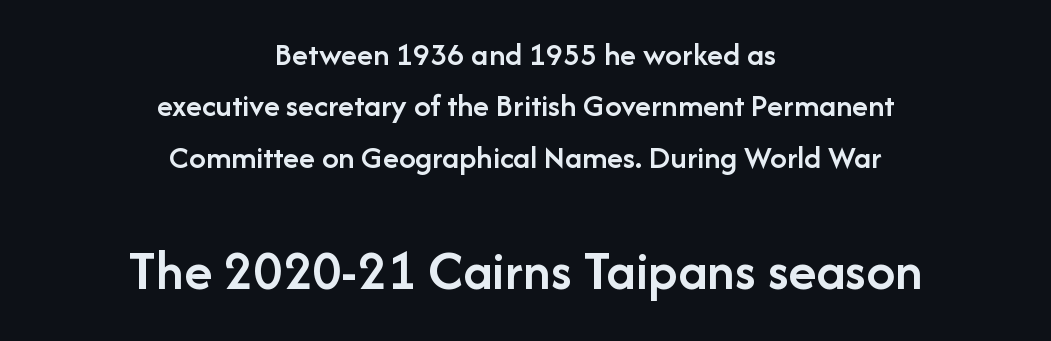
{"serif": "no", "italic": "no", "bold": "semi", "weight": "semibold", "width": "normal", "stroke_contrast": "low", "x_height": "medium", "monospaced": "no", "underline": "no", "align": "center", "line_spacing": "normal", "line_spacing_ratio": 1.56, "letter_spacing": "normal", "letter_spacing_em": 0.0, "larger_block": "second", "size_ratio": 1.73, "glyph_px": 57}
